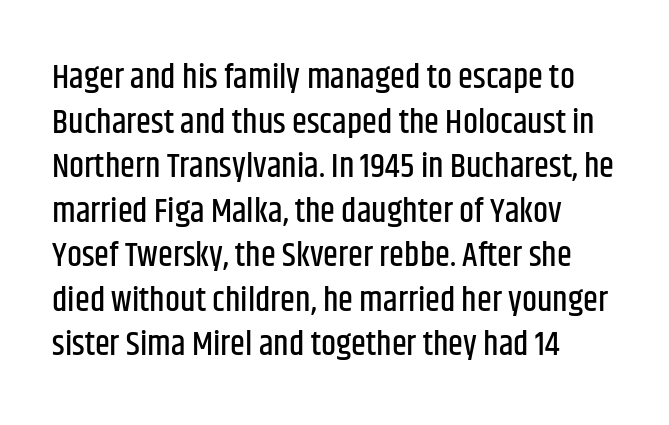
Students, observe: this is what conventionally led text looks like. Proportional: the letters do not fall into vertical columns. What kind of face is this? One without serifs — a sans. A classic flush-left, rag-right setting is used for this passage. Unmarked baselines from the first word to the last. Is the letter spacing exaggerated? No — it looks like the ordinary default.
